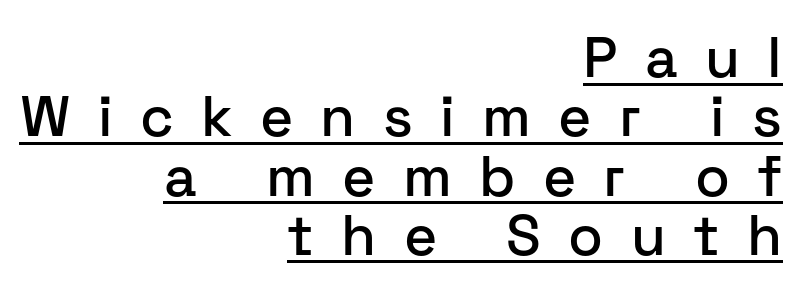
{"serif": "no", "italic": "no", "width": "normal", "stroke_contrast": "low", "x_height": "medium", "monospaced": "no", "underline": "yes", "align": "right", "line_spacing": "tight", "line_spacing_ratio": 1.04, "letter_spacing": "wide", "letter_spacing_em": 0.48, "glyph_px": 57}
